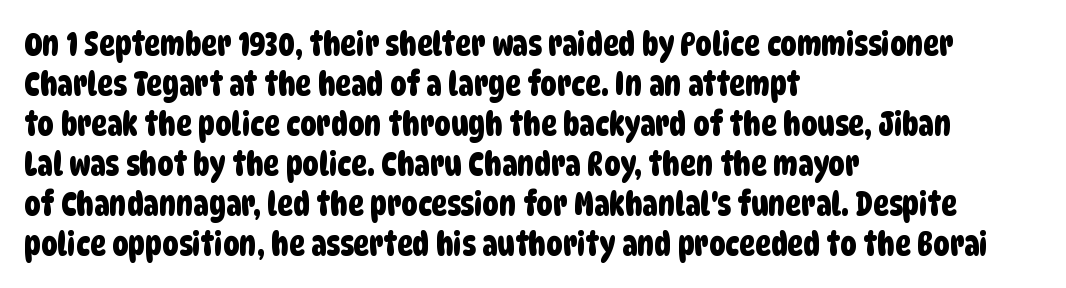
Q: Is the typeface a serif or a sans-serif typeface? A: Sans-serif.
Q: Is the text underlined? A: No.
Q: How is the paragraph aligned? A: Left-aligned.
Q: Is the spacing between letters normal or unusually wide? A: Normal.
Q: Width (condensed, normal, or wide)? A: Condensed.
Q: Stroke contrast? A: Low.
Q: x-height? A: Large.
Q: Monospaced? A: No.
